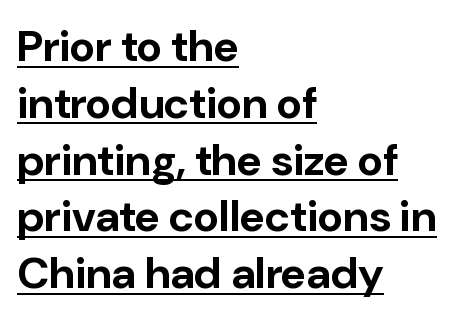
Q: Is the text bold? A: Yes.
Q: Is the text italic (slanted)? A: No, it is upright.
Q: Is the typeface a serif or a sans-serif typeface? A: Sans-serif.
Q: Is the text underlined? A: Yes.
Q: How is the paragraph aligned? A: Left-aligned.
Q: Is the spacing between letters normal or unusually wide? A: Normal.
Q: Is the spacing between lines tight, normal or loose? A: Normal.
Q: Width (condensed, normal, or wide)? A: Normal.
Q: Stroke contrast? A: Low.
Q: x-height? A: Medium.
Q: Monospaced? A: No.
